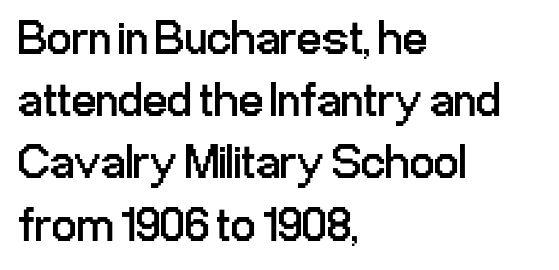
The image shows 49 px regular-weight, condensed sans-serif type, upright; set left-aligned, normal line spacing (1.27x), normal letter spacing, not underlined; low stroke contrast and a medium x-height.
